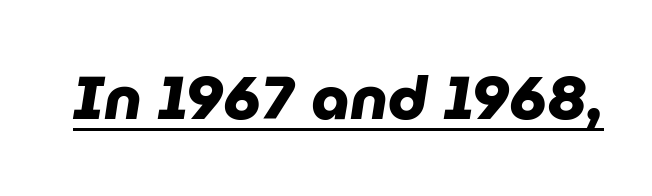
{"serif": "no", "bold": "yes", "weight": "heavy", "width": "normal", "stroke_contrast": "low", "x_height": "medium", "monospaced": "no", "underline": "yes", "letter_spacing": "normal", "letter_spacing_em": 0.0, "glyph_px": 61}
